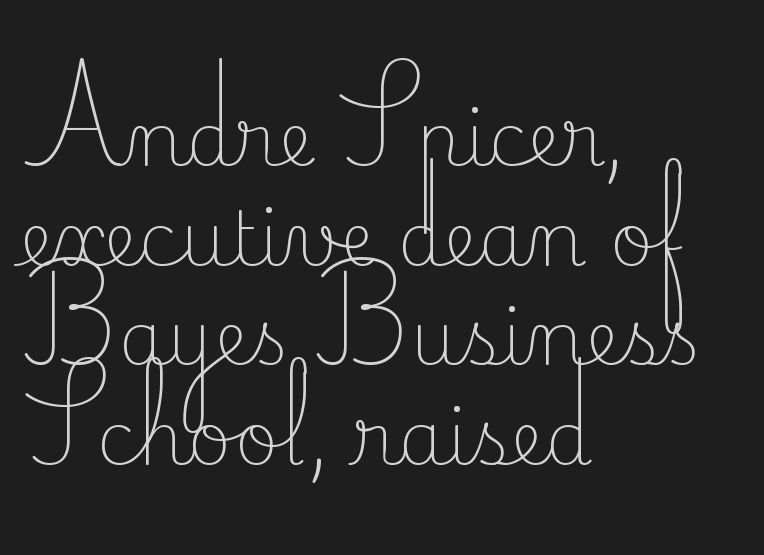
The image shows 75 px light serif type, upright; set left-aligned, normal line spacing (1.33x), normal letter spacing, not underlined; low stroke contrast and a small x-height.
